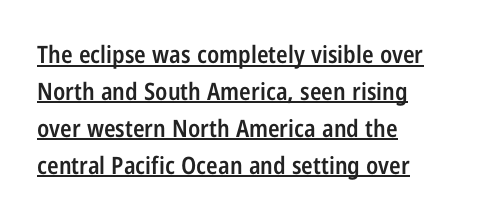
The image shows 24 px text type, upright; set left-aligned, normal line spacing (1.54x), normal letter spacing, underlined.
